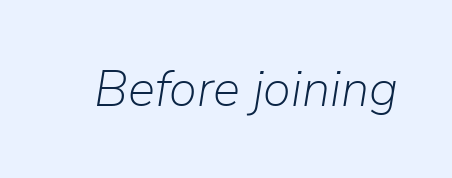
The baseline area is clear. Tracking here is standard; glyphs follow each other at the usual distance. Compared with ordinary roman type, these characters are visibly tilted. The weight tops out at a normal text grade.
